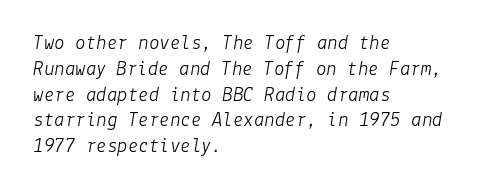
This rendering leaves character spacing at its baseline value. Which margin do the lines hug? The left one — the right edge is uneven. Lines of text with bare space underneath. Is this a heavy cut? Hardly; it is regular or lighter.
